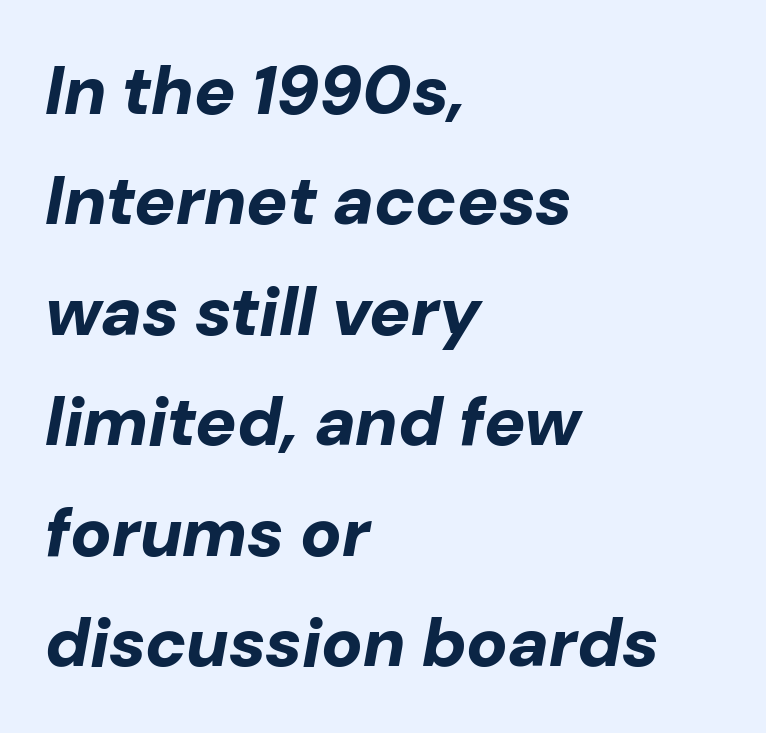
This rendering uses left alignment, leaving the right contour irregular. On the weight axis this lands at bold, roughly 700. These lines sit exactly where default settings would place them. No extra tracking has been applied to these lines. Quick note: italic. Glance below the letters and you will spot only blank space.
